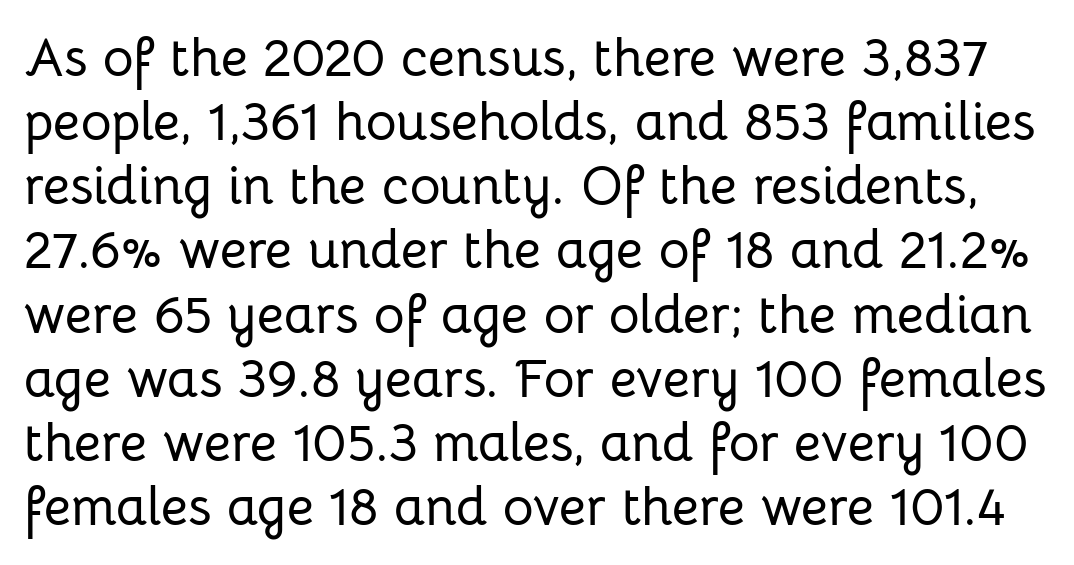
The letters stand straight up with perfectly vertical stems. Glance below the letters and you will spot only blank space. You could call the tracking neutral — neither tight nor loose. The rendering uses natural spacing where letterforms have individual widths. Note: no serifs on the glyphs.
